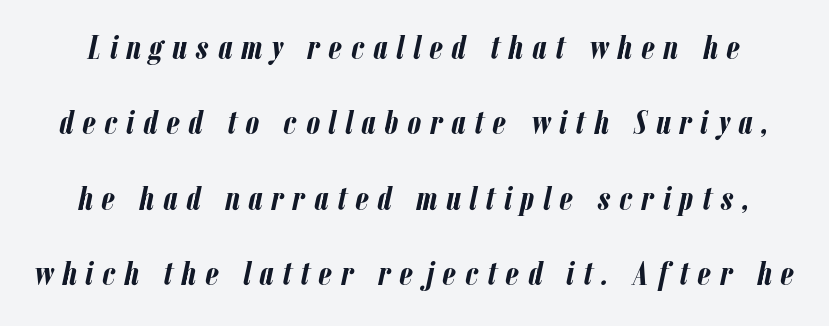
{"italic": "yes", "lean": "right", "slant_degrees": 12, "bold": "yes", "weight": "semibold", "width": "condensed", "stroke_contrast": "low", "x_height": "medium", "monospaced": "no", "underline": "no", "line_spacing": "loose", "line_spacing_ratio": 2.22, "letter_spacing": "wide", "letter_spacing_em": 0.26, "glyph_px": 34}
